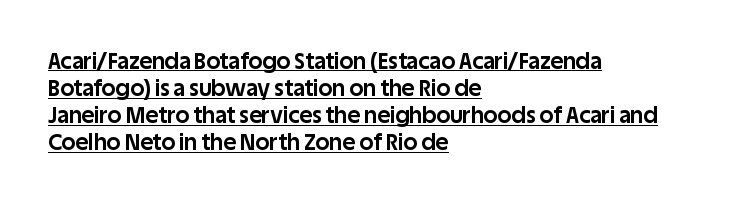
{"italic": "no", "bold": "yes", "underline": "yes", "align": "left", "line_spacing_ratio": 1.23, "letter_spacing": "normal", "letter_spacing_em": 0.0, "glyph_px": 22}
